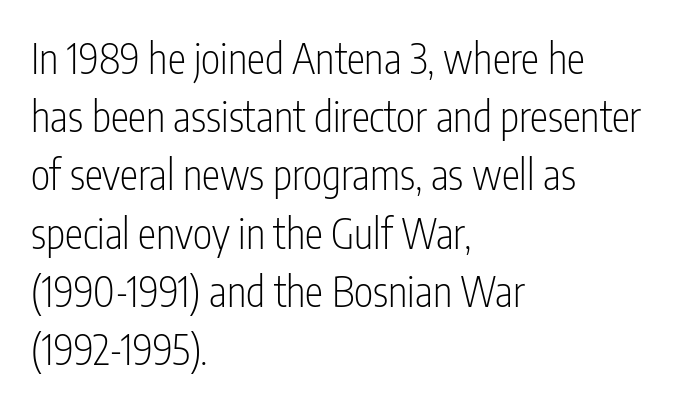
{"serif": "no", "italic": "no", "bold": "no", "weight": "light", "width": "condensed", "stroke_contrast": "low", "x_height": "medium", "monospaced": "no", "underline": "no", "align": "left", "line_spacing": "normal", "line_spacing_ratio": 1.42, "letter_spacing": "normal", "letter_spacing_em": 0.0, "glyph_px": 41}
